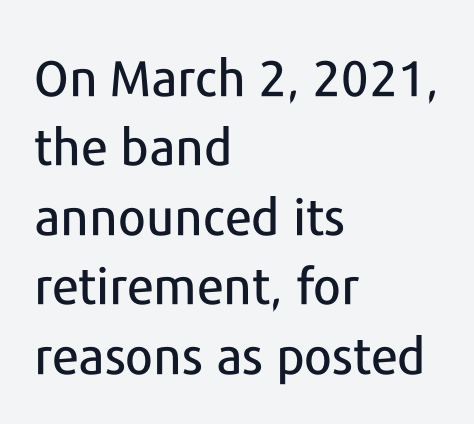
Q: Is the text italic (slanted)? A: No, it is upright.
Q: Is the typeface a serif or a sans-serif typeface? A: Sans-serif.
Q: Is the text underlined? A: No.
Q: How is the paragraph aligned? A: Left-aligned.
Q: Is the spacing between letters normal or unusually wide? A: Normal.
Q: Is the spacing between lines tight, normal or loose? A: Normal.
Q: Width (condensed, normal, or wide)? A: Normal.
Q: Stroke contrast? A: Low.
Q: x-height? A: Medium.
Q: Monospaced? A: No.
